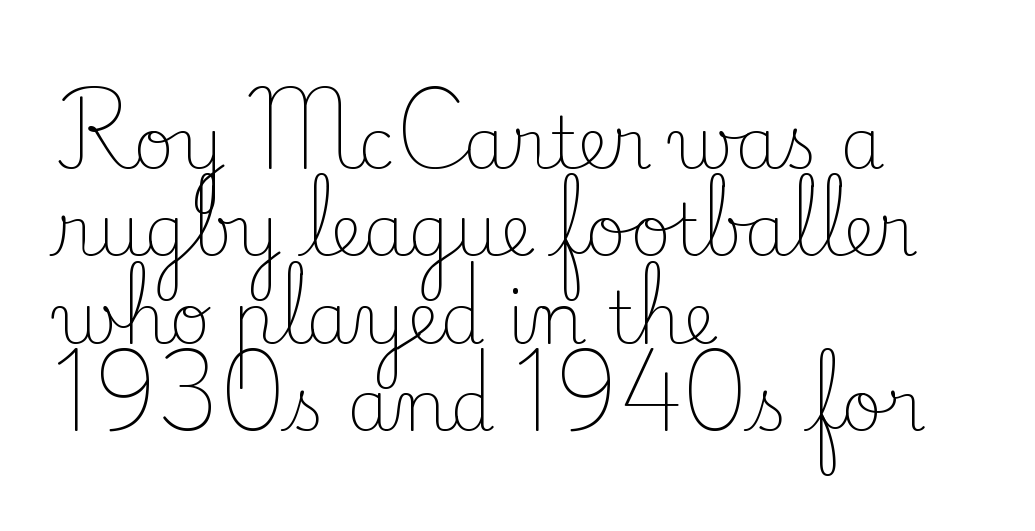
The paragraph shown leans on its left margin. The typography opts for an upright posture over an oblique one. Tracking value appears to be zero — textbook default spacing. No word sits above an underline.
